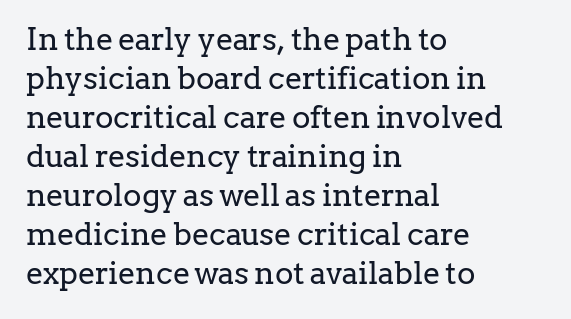
The image shows 31 px regular-weight serif type, upright; set left-aligned, normal line spacing (1.26x), normal letter spacing, not underlined; low stroke contrast and a medium x-height.
